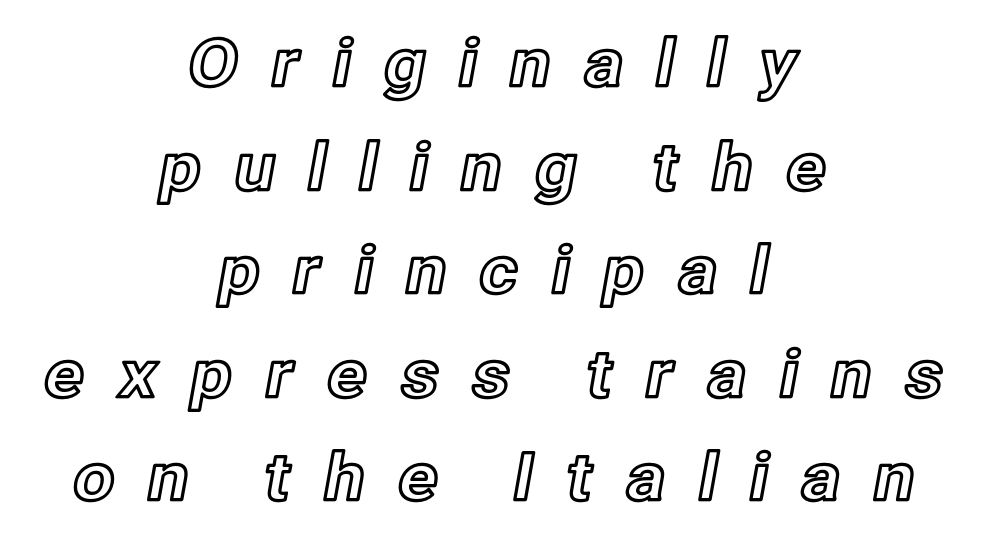
The image shows 66 px text type; set centered, normal line spacing (1.57x), unusually wide letter spacing (+0.47 em), not underlined; a medium x-height.
